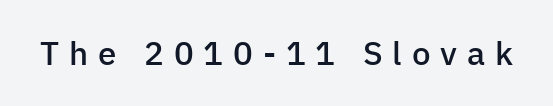
Every letter is mildly thick-stroked: semibold rather than bold. The face used here is proportionally spaced, like ordinary book or web type. Only glyphs here, with clear space below each row. Between one letter and the next there's a generous, obvious gap.
